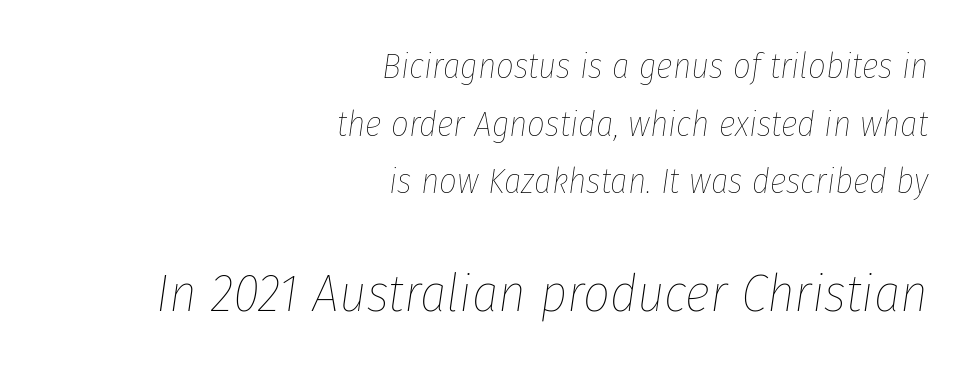
Q: Is the text bold? A: No.
Q: Is the text italic (slanted)? A: Yes, it leans right by about 8 degrees.
Q: Is the text underlined? A: No.
Q: How is the paragraph aligned? A: Right-aligned.
Q: Is the spacing between letters normal or unusually wide? A: Normal.
Q: Is the spacing between lines tight, normal or loose? A: Normal.
Q: Which block of text is set in a larger size, the first (top) or the second (bottom)? A: The second (bottom) one.
Q: Width (condensed, normal, or wide)? A: Condensed.
Q: Stroke contrast? A: Low.
Q: x-height? A: Medium.
Q: Monospaced? A: No.
